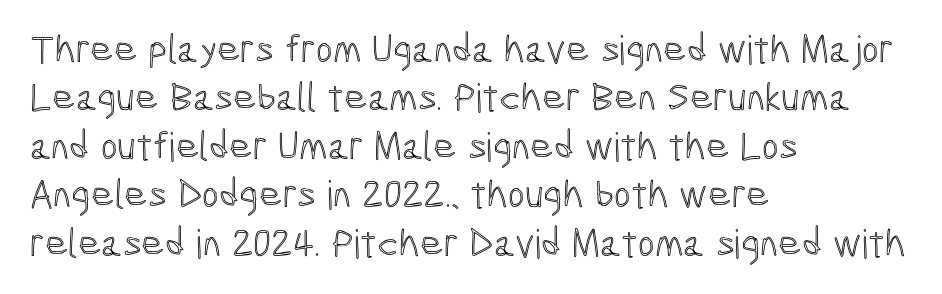
{"italic": "no", "width": "condensed", "x_height": "medium", "monospaced": "no", "underline": "no", "align": "left", "line_spacing_ratio": 1.21, "letter_spacing": "normal", "letter_spacing_em": 0.0, "glyph_px": 40}
